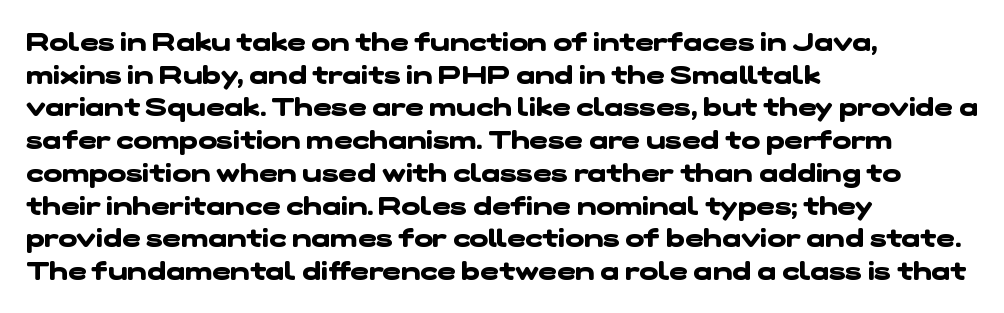
Letter spacing: default. The font is running at its bold setting. The rows are spaced the way most documents space them. Only glyphs here, with clear space below each row.
